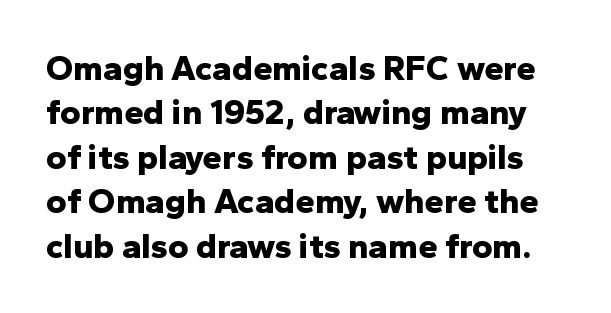
{"serif": "no", "italic": "no", "bold": "yes", "weight": "bold", "width": "normal", "stroke_contrast": "low", "x_height": "medium", "monospaced": "no", "underline": "no", "line_spacing": "normal", "line_spacing_ratio": 1.27, "letter_spacing": "normal", "letter_spacing_em": 0.0, "glyph_px": 35}
